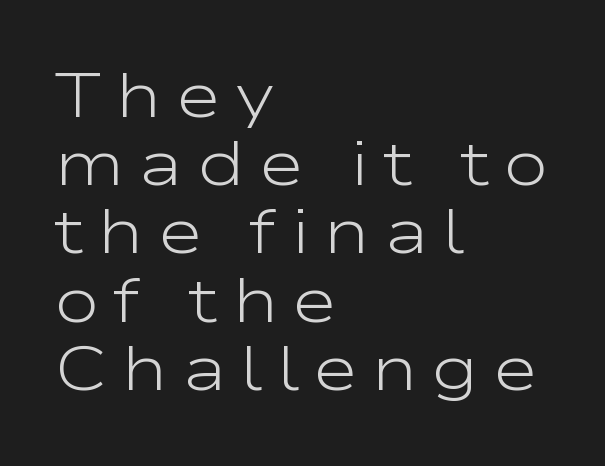
{"serif": "no", "italic": "no", "bold": "no", "weight": "light", "width": "wide", "stroke_contrast": "low", "x_height": "medium", "monospaced": "no", "underline": "no", "align": "left", "line_spacing": "tight", "line_spacing_ratio": 1.1, "letter_spacing": "wide", "letter_spacing_em": 0.22, "glyph_px": 62}
